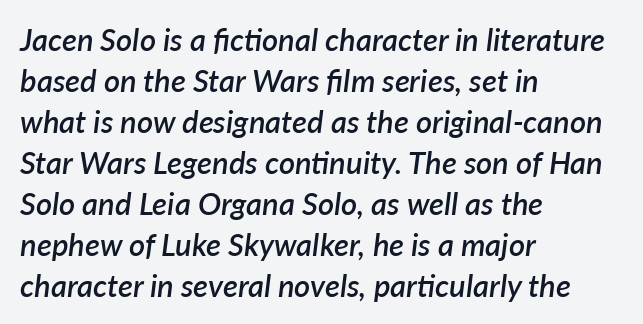
Q: Is the text bold? A: Semi-bold.
Q: Is the text italic (slanted)? A: Yes, it leans right by about 7 degrees.
Q: Is the text underlined? A: No.
Q: How is the paragraph aligned? A: Left-aligned.
Q: Is the spacing between letters normal or unusually wide? A: Normal.
Q: Is the spacing between lines tight, normal or loose? A: Normal.
Q: Width (condensed, normal, or wide)? A: Normal.
Q: Stroke contrast? A: Low.
Q: x-height? A: Medium.
Q: Monospaced? A: No.
